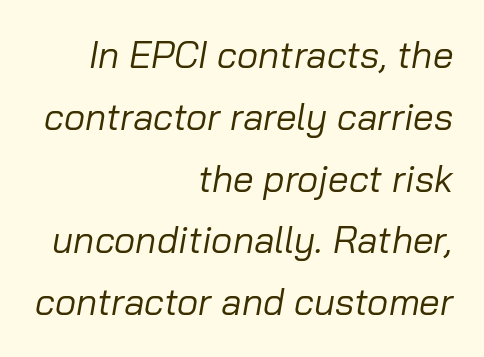
The image shows 37 px regular-weight type, italic (leaning right); set right-aligned, normal line spacing (1.67x), normal letter spacing, not underlined; low stroke contrast and a medium x-height.
